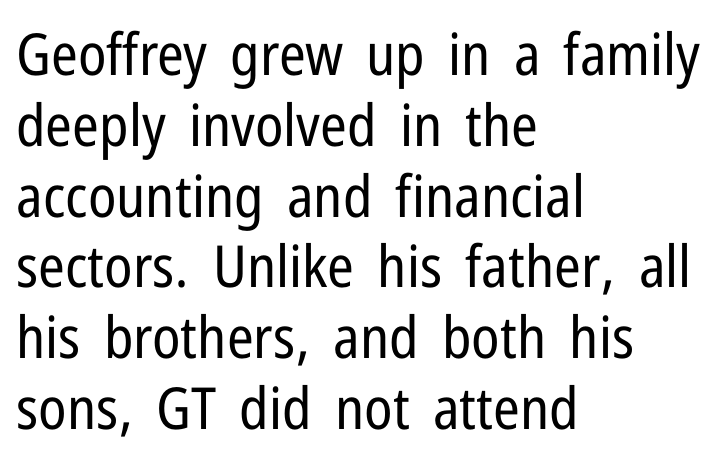
Where is the straight margin? On the left. Glance below the letters and you will spot only blank space. Is this a heavy cut? Hardly; it is regular or lighter. You can tell it's not italic because the verticals are truly vertical. Honestly, the letter spacing is just normal — you wouldn't notice it.
